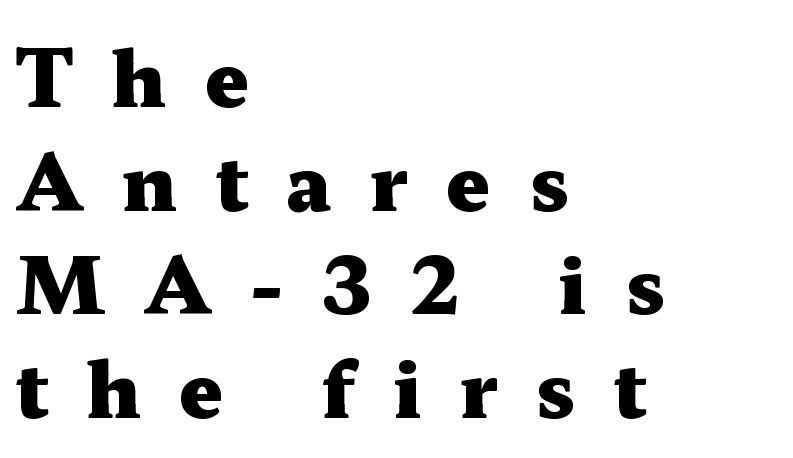
These lines have a slow, spaced-out rhythm from letter to letter. Underline: absent. In terms of letterform style, serifs are clearly present. As a designer I'd log this as weight 700, bold.
